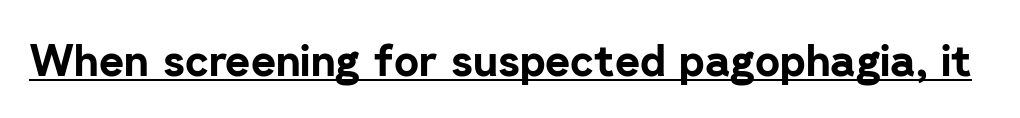
{"serif": "no", "italic": "no", "bold": "yes", "weight": "bold", "width": "normal", "stroke_contrast": "low", "x_height": "medium", "monospaced": "no", "underline": "yes", "letter_spacing": "normal", "letter_spacing_em": 0.0, "glyph_px": 43}
